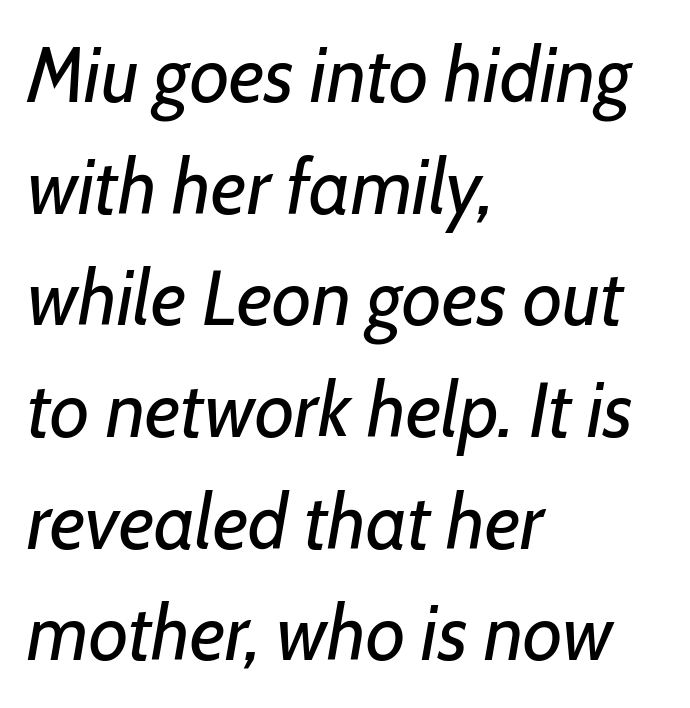
Q: Is the text bold? A: No.
Q: Is the text italic (slanted)? A: Yes, it leans right by about 7 degrees.
Q: Is the text underlined? A: No.
Q: How is the paragraph aligned? A: Left-aligned.
Q: Is the spacing between letters normal or unusually wide? A: Normal.
Q: Is the spacing between lines tight, normal or loose? A: Normal.
Q: Width (condensed, normal, or wide)? A: Normal.
Q: Stroke contrast? A: Low.
Q: x-height? A: Medium.
Q: Monospaced? A: No.
